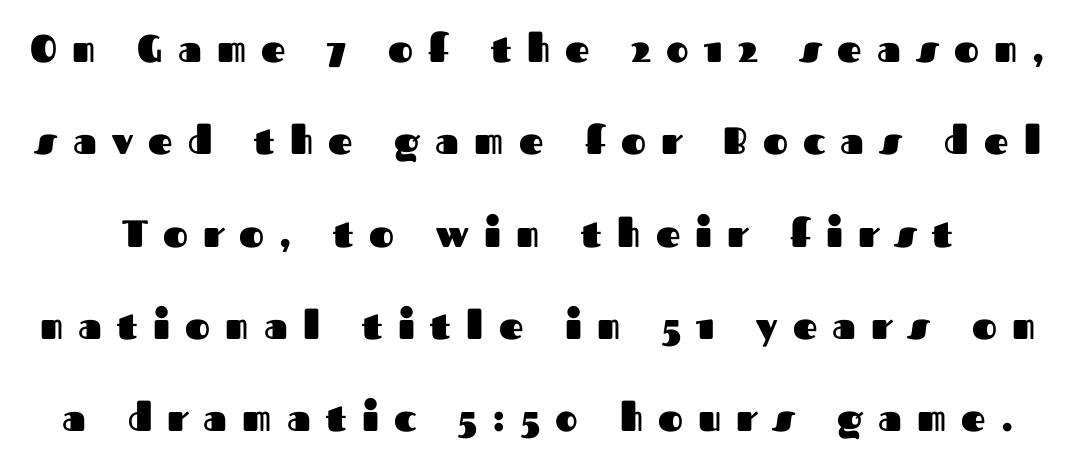
Each letter keeps its own natural width here, so spacing adapts to shape. If you measured baseline to baseline, you'd find a long distance. In terms of posture, this sample is upright. The letters carry no serifs — their stems end cleanly without finishing strokes. This is heavy type, rendered in bold.
